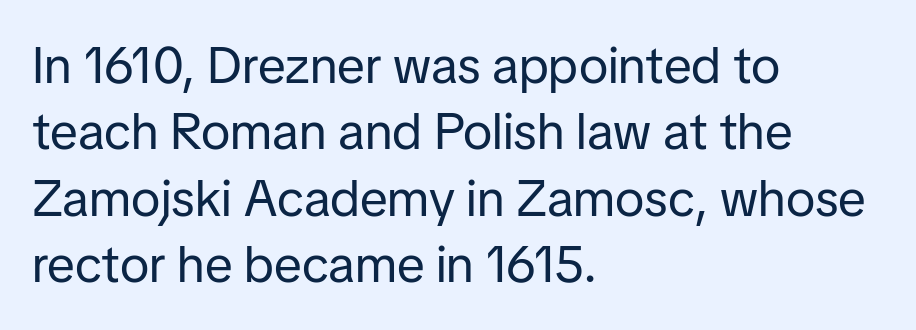
{"serif": "no", "italic": "no", "bold": "no", "weight": "regular", "width": "normal", "stroke_contrast": "low", "x_height": "medium", "monospaced": "no", "underline": "no", "align": "left", "line_spacing": "normal", "line_spacing_ratio": 1.3, "letter_spacing": "normal", "letter_spacing_em": 0.0, "glyph_px": 51}
